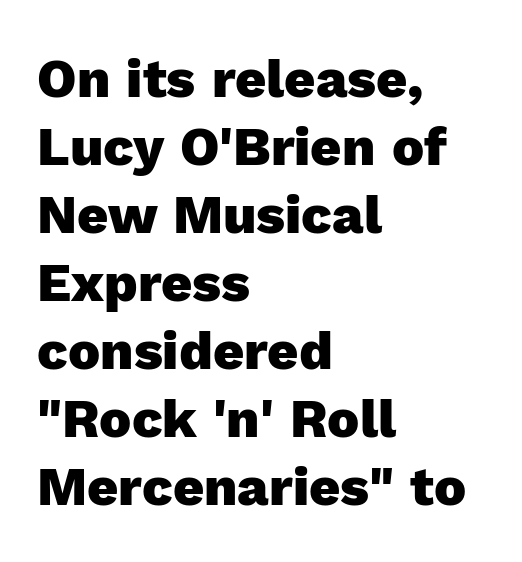
The lettering stays uniformly vertical, giving the passage a roman look. The passage shown stacks its lines at a standard gap. A dark, heavy texture on the line: the type is bold. Does the copy run flush right? No — it runs flush left. Check where the strokes stop: nothing finishes them off — pure sans.
